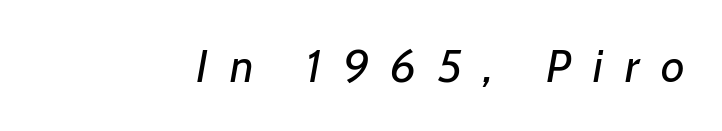
Q: Is the text bold? A: No.
Q: Is the text italic (slanted)? A: Yes, it leans right by about 7 degrees.
Q: Is the text underlined? A: No.
Q: Is the spacing between letters normal or unusually wide? A: Unusually wide.
Q: Width (condensed, normal, or wide)? A: Normal.
Q: Stroke contrast? A: Low.
Q: x-height? A: Medium.
Q: Monospaced? A: No.
